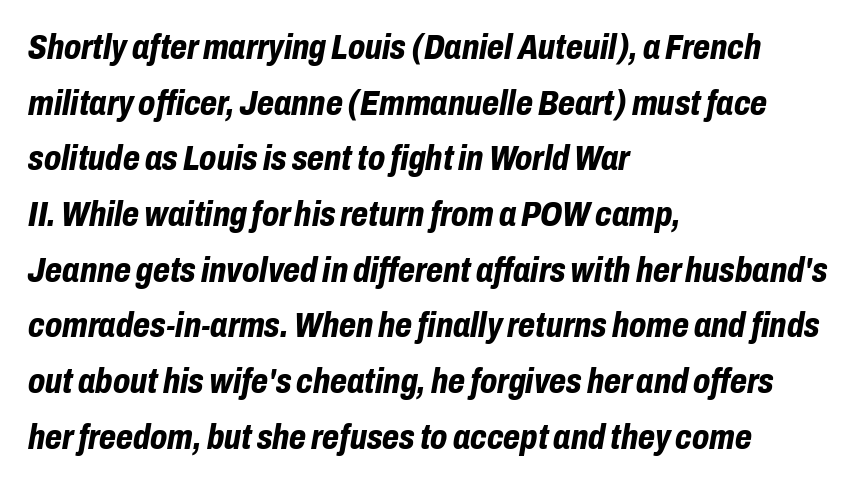
The image shows 35 px bold, condensed type, italic (leaning right); set left-aligned, normal line spacing (1.59x), normal letter spacing, not underlined; low stroke contrast and a medium x-height.
